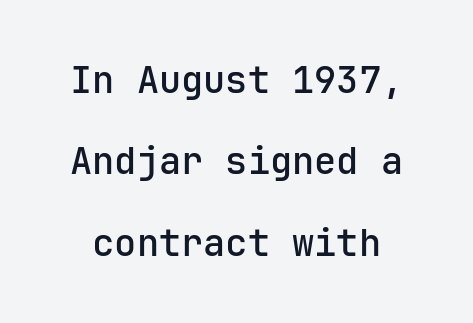
The area under the type is left untouched. The rendering keeps characters at their native spacing. The face used here is monospaced, like something from a code editor. Nope, no serifs anywhere on these letters. Tall strokes in this sample are plumb rather than angled. Horizontal bands of white between lines are thick stripes.
